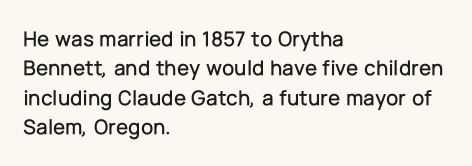
The image shows 22 px text type, upright; set left-aligned, normal line spacing (1.33x), normal letter spacing, not underlined.
